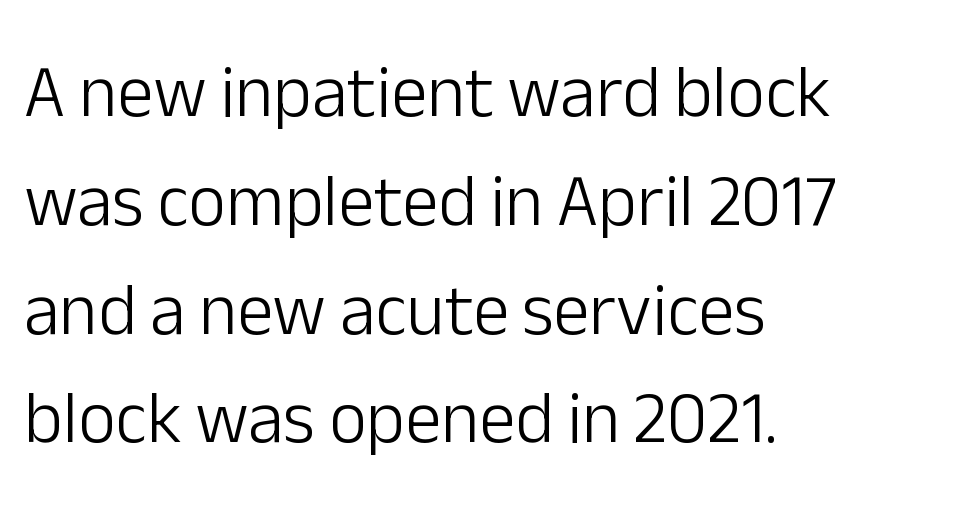
The font is comparable to plain body text, perhaps lighter. This sample uses an upright cut, with every glyph sitting square on the baseline. Summary of vertical rhythm: regular, with standard interline spacing. A typesetter would call this zero additional tracking. Plain, unruled lines of type. Looks like regular typesetting: each glyph gets only the width it needs.
